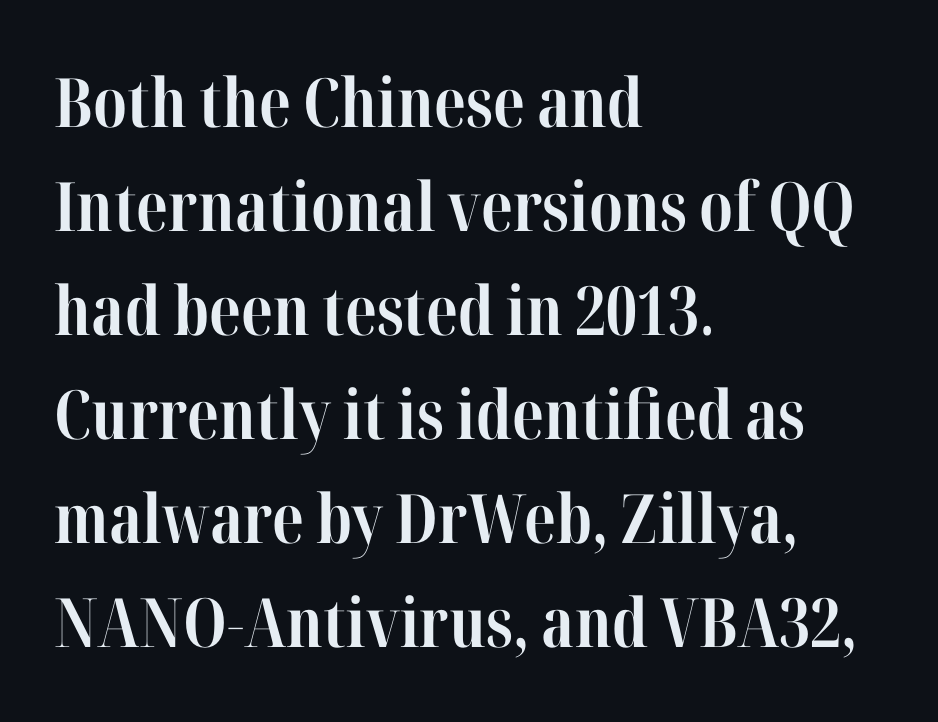
Only glyphs here, with clear space below each row. Notice how the passage keeps a crisp vertical edge on the left only. The rows are spaced the way most documents space them. The face used here is seriffed, in the tradition of book romans. The typography opts for an upright posture over an oblique one. You could call the tracking neutral — neither tight nor loose.
